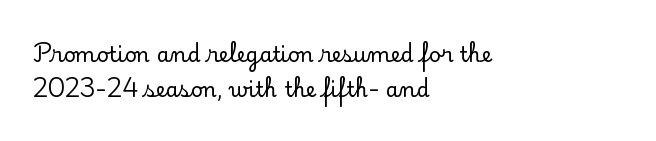
{"italic": "no", "underline": "no", "align": "left", "line_spacing": "normal", "line_spacing_ratio": 1.69, "letter_spacing": "normal", "letter_spacing_em": 0.0, "glyph_px": 21}
